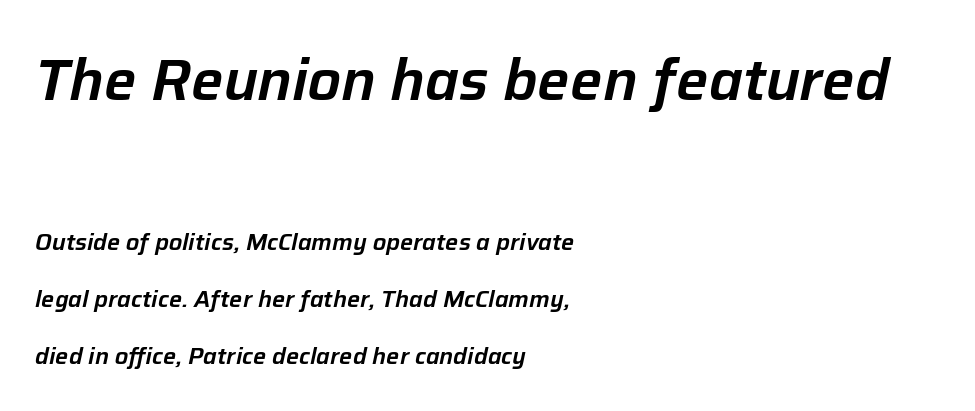
Q: Is the text italic (slanted)? A: Yes, it leans right by about 12 degrees.
Q: Is the text underlined? A: No.
Q: How is the paragraph aligned? A: Left-aligned.
Q: Is the spacing between letters normal or unusually wide? A: Normal.
Q: Is the spacing between lines tight, normal or loose? A: Loose.
Q: Which block of text is set in a larger size, the first (top) or the second (bottom)? A: The first (top) one.
Q: Width (condensed, normal, or wide)? A: Normal.
Q: Stroke contrast? A: Low.
Q: x-height? A: Medium.
Q: Monospaced? A: No.
